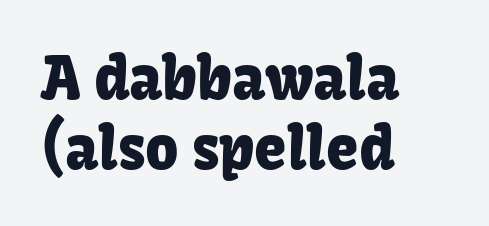
{"serif": "no", "italic": "no", "width": "normal", "stroke_contrast": "low", "x_height": "medium", "monospaced": "no", "underline": "no", "align": "left", "line_spacing_ratio": 1.2, "letter_spacing": "normal", "letter_spacing_em": 0.0, "glyph_px": 58}
